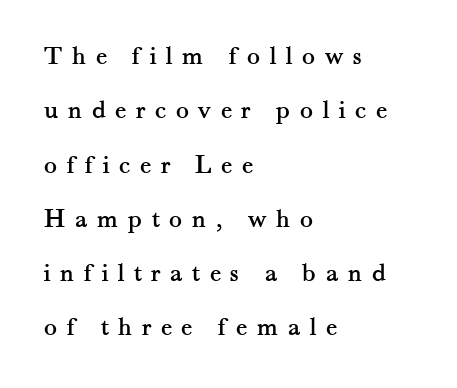
The image shows 27 px text type, upright; set left-aligned, loose line spacing (2.01x), unusually wide letter spacing (+0.35 em), not underlined.
